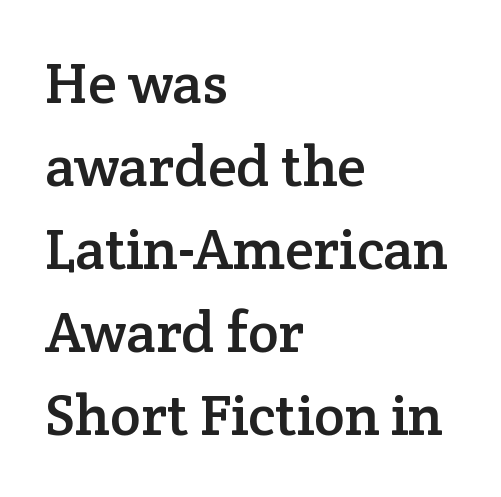
{"serif": "yes", "italic": "no", "width": "normal", "stroke_contrast": "low", "x_height": "medium", "monospaced": "no", "underline": "no", "align": "left", "line_spacing": "normal", "line_spacing_ratio": 1.43, "letter_spacing": "normal", "letter_spacing_em": 0.0, "glyph_px": 58}
